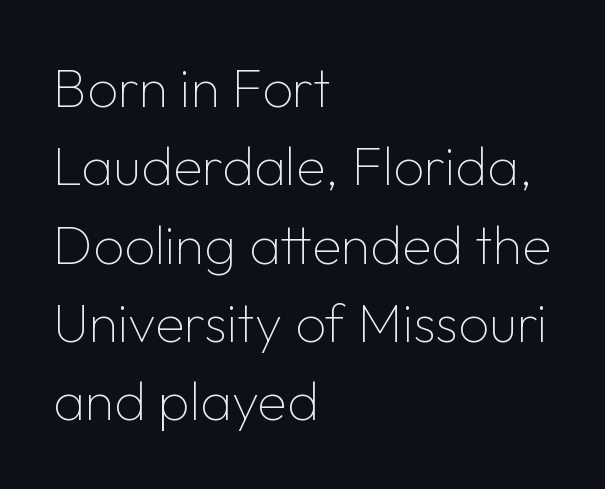
The image shows 54 px thin sans-serif type, upright; set left-aligned, normal line spacing (1.45x), normal letter spacing, not underlined; low stroke contrast and a medium x-height.
